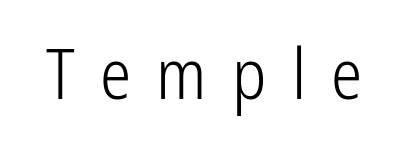
Compared with a typical body face, this is equally light or lighter still. The string is rendered with underlining switched off. The type family on display is of the sans-serif kind. These lines were composed using upright roman letters.
